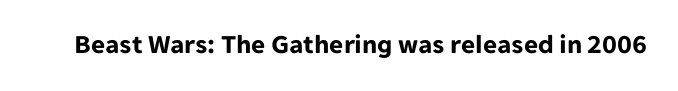
Q: Is the text bold? A: Yes.
Q: Is the text italic (slanted)? A: No, it is upright.
Q: Is the text underlined? A: No.
Q: Is the spacing between letters normal or unusually wide? A: Normal.
